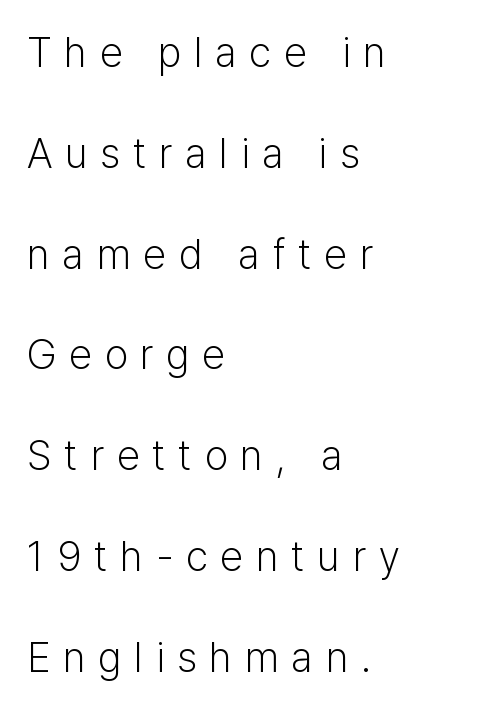
Q: Is the text bold? A: No.
Q: Is the text italic (slanted)? A: No, it is upright.
Q: Is the typeface a serif or a sans-serif typeface? A: Sans-serif.
Q: Is the text underlined? A: No.
Q: How is the paragraph aligned? A: Left-aligned.
Q: Is the spacing between letters normal or unusually wide? A: Unusually wide.
Q: Is the spacing between lines tight, normal or loose? A: Loose.
Q: Width (condensed, normal, or wide)? A: Normal.
Q: Stroke contrast? A: Low.
Q: x-height? A: Medium.
Q: Monospaced? A: No.
